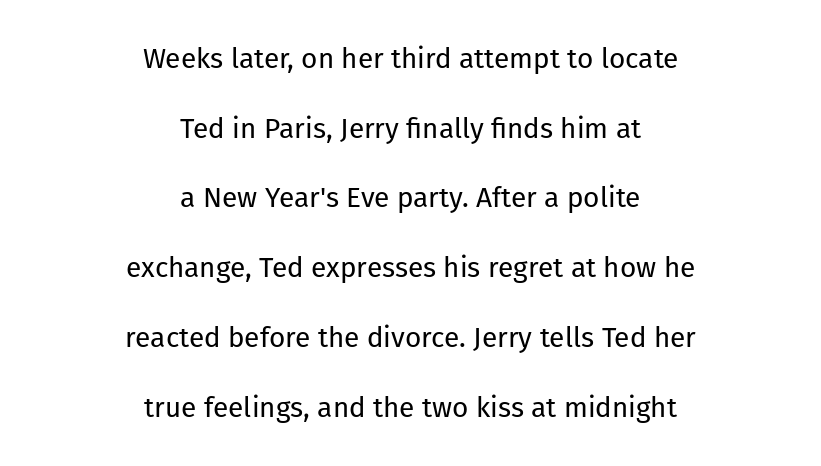
Q: Is the text bold? A: No.
Q: Is the text italic (slanted)? A: No, it is upright.
Q: Is the typeface a serif or a sans-serif typeface? A: Sans-serif.
Q: Is the text underlined? A: No.
Q: How is the paragraph aligned? A: Centered.
Q: Is the spacing between letters normal or unusually wide? A: Normal.
Q: Is the spacing between lines tight, normal or loose? A: Loose.
Q: Width (condensed, normal, or wide)? A: Normal.
Q: Stroke contrast? A: Low.
Q: x-height? A: Medium.
Q: Monospaced? A: No.
